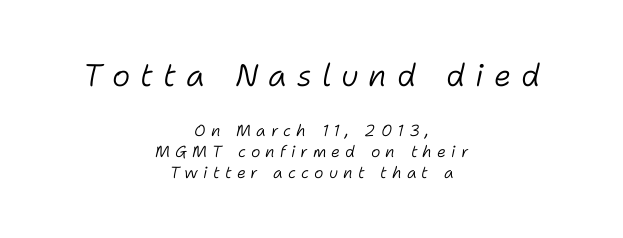
The image shows 31 px light type, italic (leaning right); set centered, normal line spacing (1.3x), unusually wide letter spacing (+0.32 em), not underlined; the first (top) block is 1.94x larger; low stroke contrast and a medium x-height.
